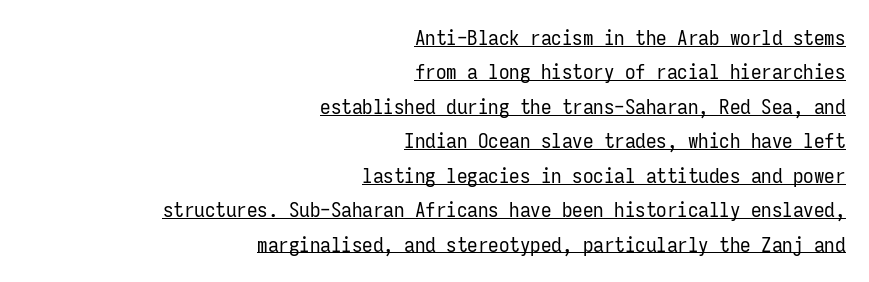
The image shows 21 px text type, upright; set right-aligned, normal line spacing (1.64x), normal letter spacing, underlined.
